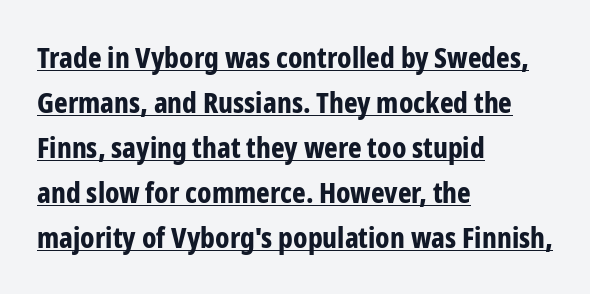
The image shows 29 px bold, condensed sans-serif type, upright; set left-aligned, normal line spacing (1.55x), normal letter spacing, underlined; low stroke contrast and a medium x-height.
